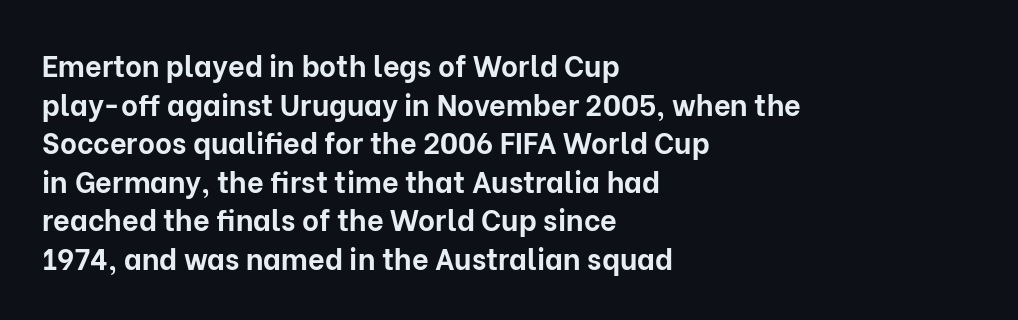
{"serif": "no", "italic": "no", "bold": "yes", "weight": "bold", "width": "normal", "stroke_contrast": "low", "x_height": "medium", "monospaced": "no", "underline": "no", "align": "left", "line_spacing": "normal", "line_spacing_ratio": 1.33, "letter_spacing": "normal", "letter_spacing_em": 0.0, "glyph_px": 29}
